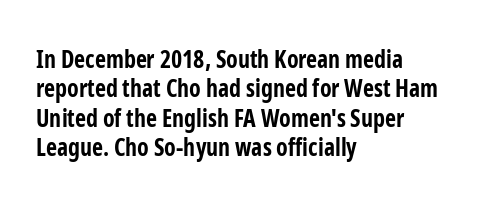
{"italic": "no", "bold": "yes", "underline": "no", "align": "left", "line_spacing_ratio": 1.22, "letter_spacing": "normal", "letter_spacing_em": 0.0, "glyph_px": 24}
